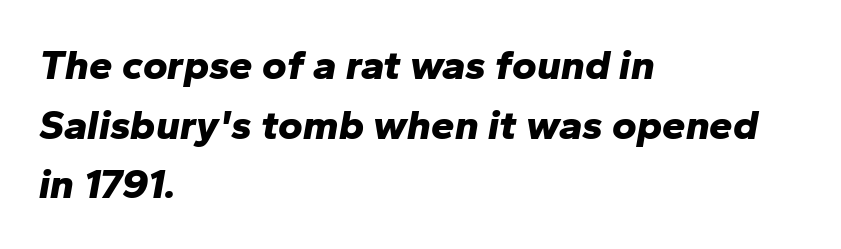
Q: Is the text bold? A: Yes.
Q: Is the text italic (slanted)? A: Yes, it leans right by about 10 degrees.
Q: Is the text underlined? A: No.
Q: How is the paragraph aligned? A: Left-aligned.
Q: Is the spacing between letters normal or unusually wide? A: Normal.
Q: Is the spacing between lines tight, normal or loose? A: Normal.
Q: Width (condensed, normal, or wide)? A: Normal.
Q: Stroke contrast? A: Low.
Q: x-height? A: Medium.
Q: Monospaced? A: No.
